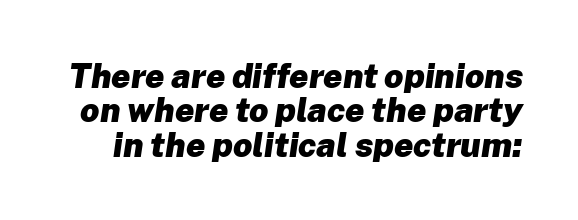
{"italic": "yes", "lean": "right", "slant_degrees": 8, "bold": "yes", "weight": "heavy", "width": "normal", "stroke_contrast": "low", "x_height": "medium", "monospaced": "no", "underline": "no", "line_spacing": "tight", "line_spacing_ratio": 1.01, "letter_spacing": "normal", "letter_spacing_em": 0.0, "glyph_px": 34}
